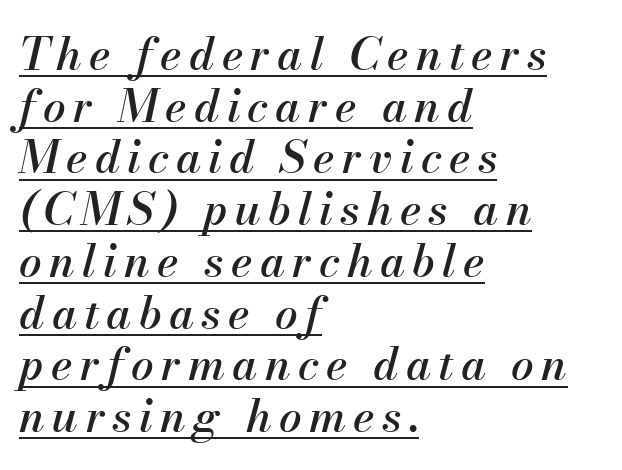
The letters are slanted; this is an italic face. Left-aligned paragraph, ragged on the right. Reading down the column, the eye jumps only a short way to each next line. The passage shown is typed in a proportional face where columns would drift. Honestly, the underline is the first thing you notice here.
